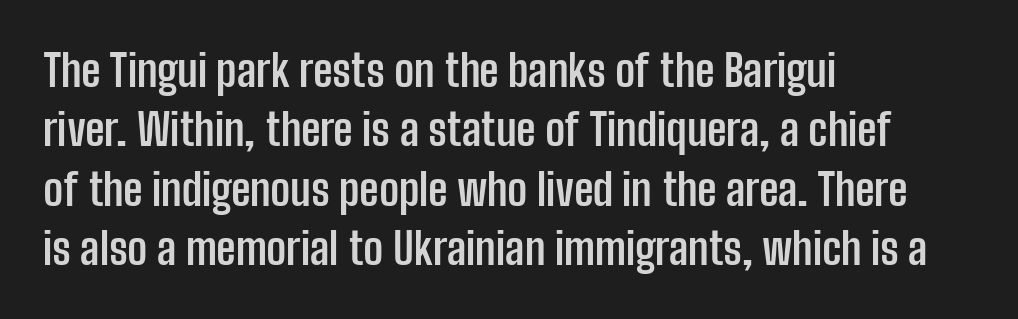
{"serif": "no", "italic": "no", "bold": "yes", "weight": "semibold", "width": "condensed", "stroke_contrast": "low", "x_height": "medium", "monospaced": "no", "underline": "no", "align": "left", "line_spacing": "normal", "line_spacing_ratio": 1.35, "letter_spacing": "normal", "letter_spacing_em": 0.0, "glyph_px": 44}
